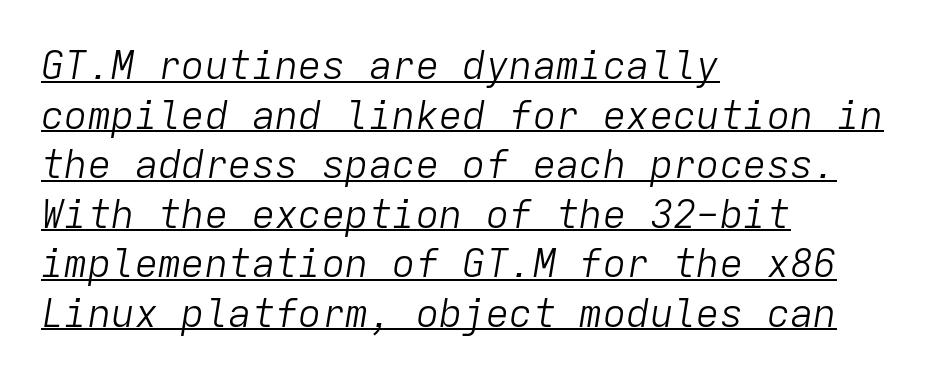
The image shows 39 px light type, italic (leaning right), monospaced; set left-aligned, normal line spacing (1.27x), normal letter spacing, underlined; low stroke contrast and a medium x-height.
